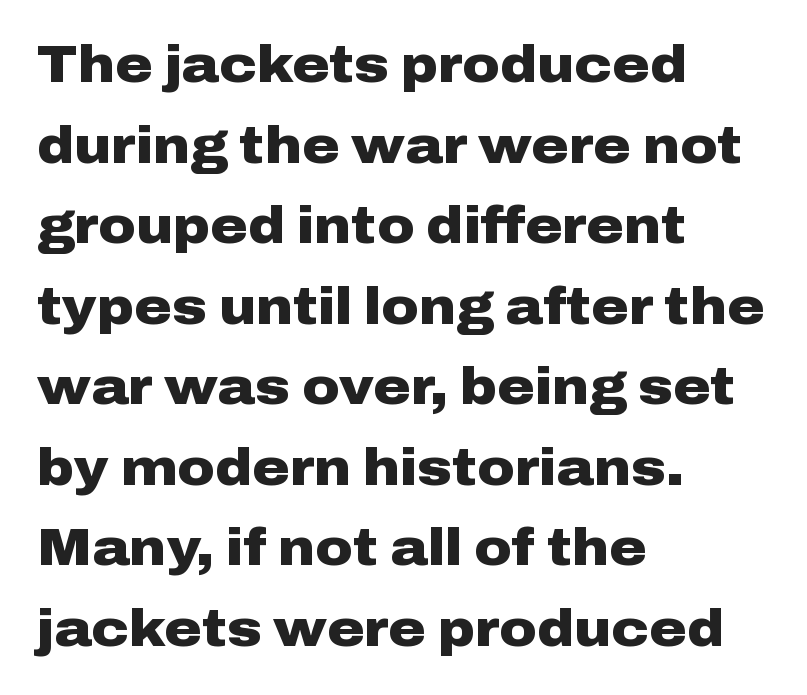
Q: Is the text bold? A: Yes.
Q: Is the text italic (slanted)? A: No, it is upright.
Q: Is the typeface a serif or a sans-serif typeface? A: Sans-serif.
Q: Is the text underlined? A: No.
Q: How is the paragraph aligned? A: Left-aligned.
Q: Is the spacing between letters normal or unusually wide? A: Normal.
Q: Is the spacing between lines tight, normal or loose? A: Normal.
Q: Width (condensed, normal, or wide)? A: Wide.
Q: Stroke contrast? A: Low.
Q: x-height? A: Medium.
Q: Monospaced? A: No.
